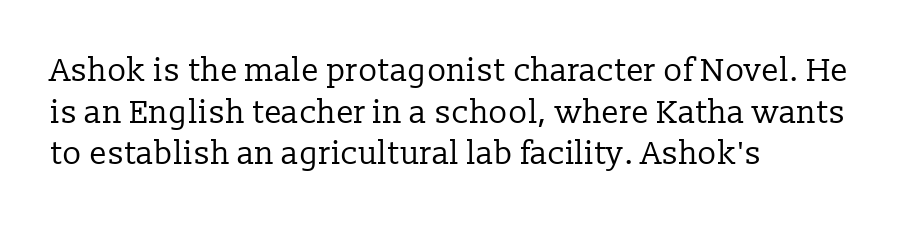
The strokes are not fattened; the text isn't bold. The letters advance in unequal steps, a hallmark of proportional type. Students, note that the glyphs here touch the page at normal intervals. The typesetter chose a ragged-right arrangement here.
